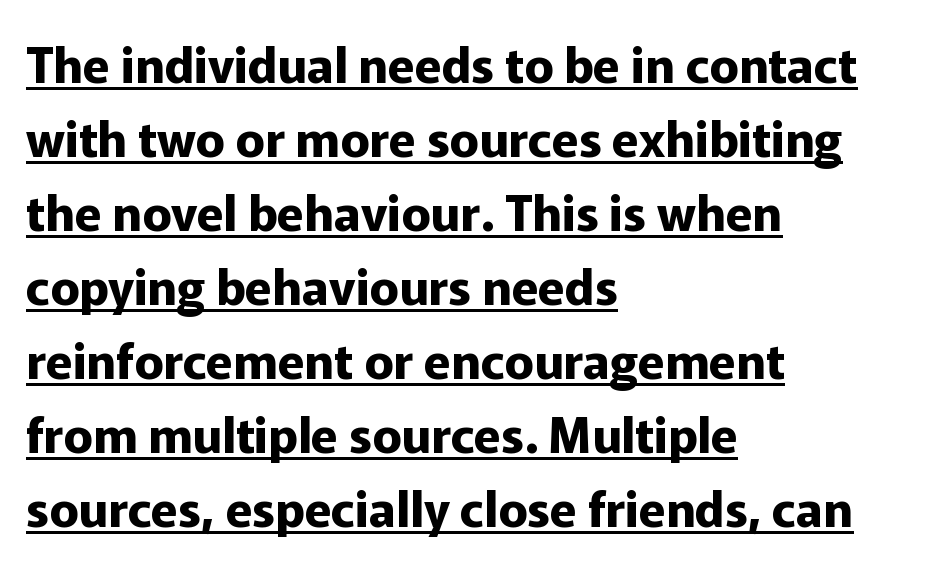
The letterforms sit shoulder to shoulder at normal distance. Each letter's strokes conclude bluntly, with no projecting serifs. Each letter keeps its own natural width here, so spacing adapts to shape. Compared with a centered layout, this one pins lines to the left instead. Each line of the rendering has a horizontal stroke beneath the glyphs. Horizontal bands of white between lines are of average thickness.
